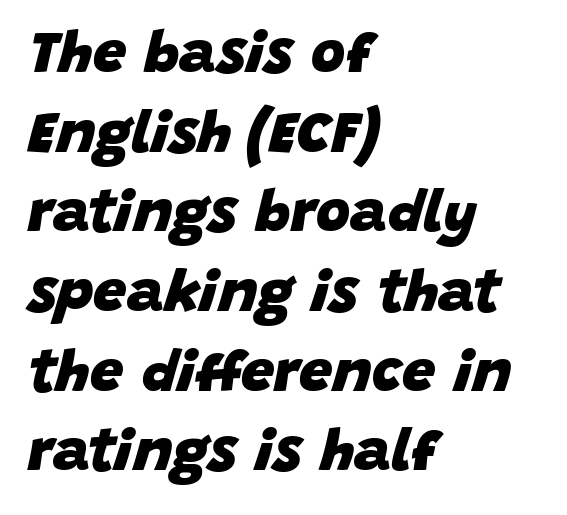
A normal amount of white space separates one row of letters from the next. Tracking here is standard; glyphs follow each other at the usual distance. The rendering anchors every line to the left-hand side. Quick note: underline off. Pretty heavy lettering here — definitely bold.
